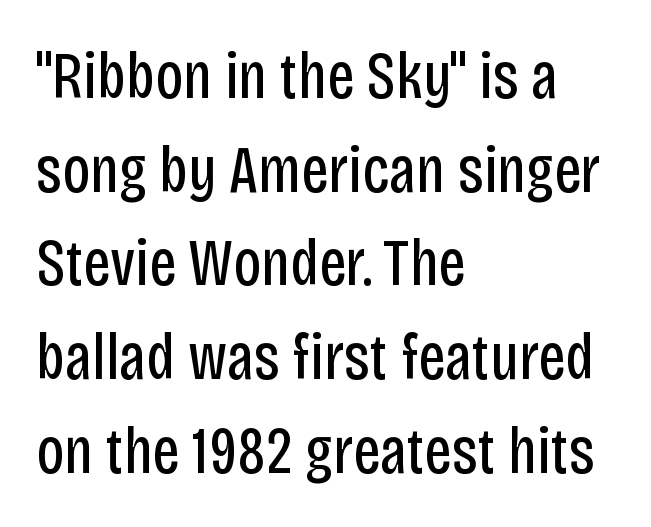
{"serif": "no", "italic": "no", "bold": "no", "weight": "regular", "width": "condensed", "stroke_contrast": "low", "x_height": "large", "monospaced": "no", "underline": "no", "align": "left", "line_spacing": "normal", "line_spacing_ratio": 1.42, "letter_spacing": "normal", "letter_spacing_em": 0.0, "glyph_px": 66}
